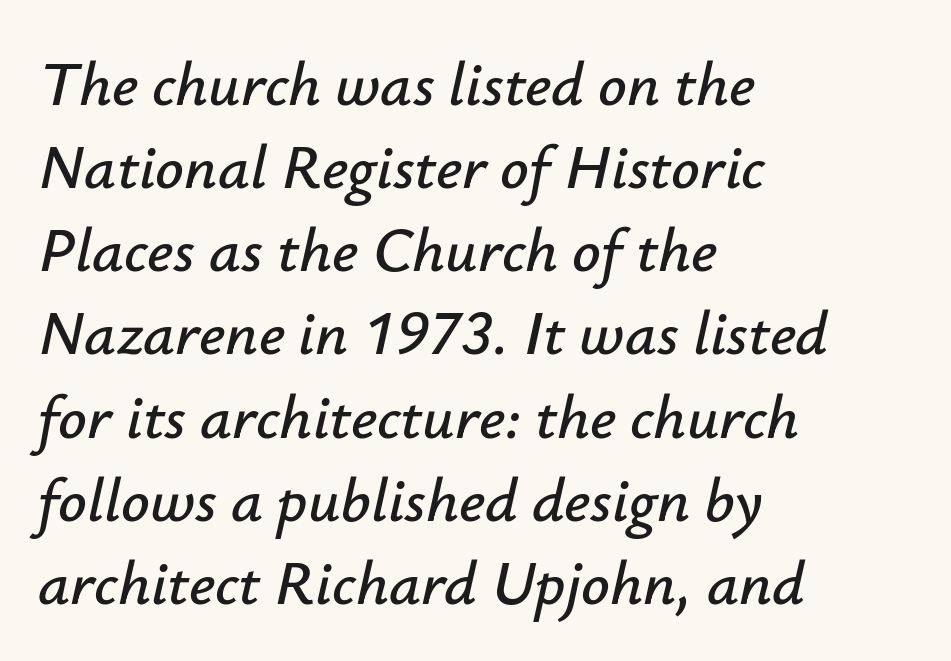
Looking at the ascenders, they clearly lean. A clean baseline with only descenders dipping below it. Each word holds together tightly as a unit, with standard inter-letter gaps. Line beginnings align vertically; line endings do not.
